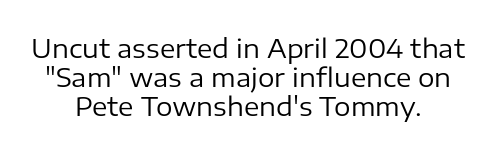
Quick note: not italic, upright. Spacing between characters is what you'd get straight out of the box. The text block is weighted toward neither margin, spreading evenly from the middle. The space between consecutive lines is stingy. The area under the type is left untouched.
